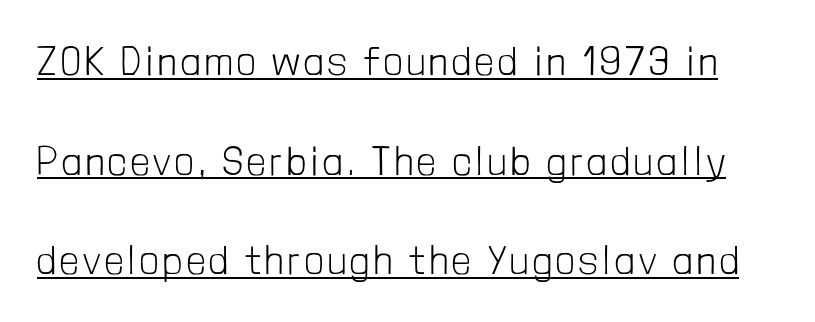
Q: Is the text bold? A: No.
Q: Is the text italic (slanted)? A: No, it is upright.
Q: Is the typeface a serif or a sans-serif typeface? A: Sans-serif.
Q: Is the text underlined? A: Yes.
Q: Is the spacing between lines tight, normal or loose? A: Loose.
Q: Width (condensed, normal, or wide)? A: Condensed.
Q: Stroke contrast? A: Low.
Q: x-height? A: Medium.
Q: Monospaced? A: No.
